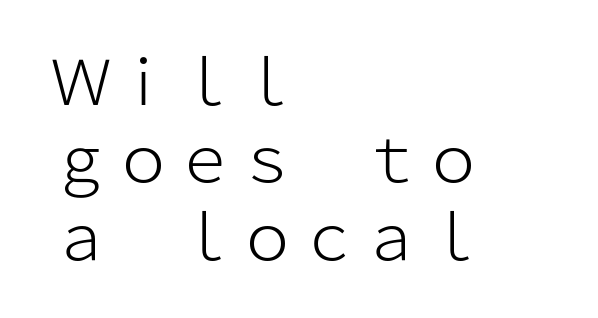
Q: Is the text bold? A: No.
Q: Is the text italic (slanted)? A: No, it is upright.
Q: Is the typeface a serif or a sans-serif typeface? A: Sans-serif.
Q: Is the text underlined? A: No.
Q: How is the paragraph aligned? A: Left-aligned.
Q: Is the spacing between letters normal or unusually wide? A: Normal.
Q: Is the spacing between lines tight, normal or loose? A: Normal.
Q: Width (condensed, normal, or wide)? A: Normal.
Q: Stroke contrast? A: Low.
Q: x-height? A: Medium.
Q: Monospaced? A: No.
